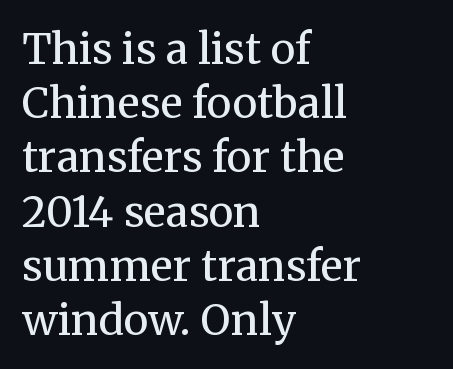
The image shows 42 px regular-weight serif type, upright; set left-aligned, normal line spacing (1.29x), normal letter spacing, not underlined; medium stroke contrast and a medium x-height.
